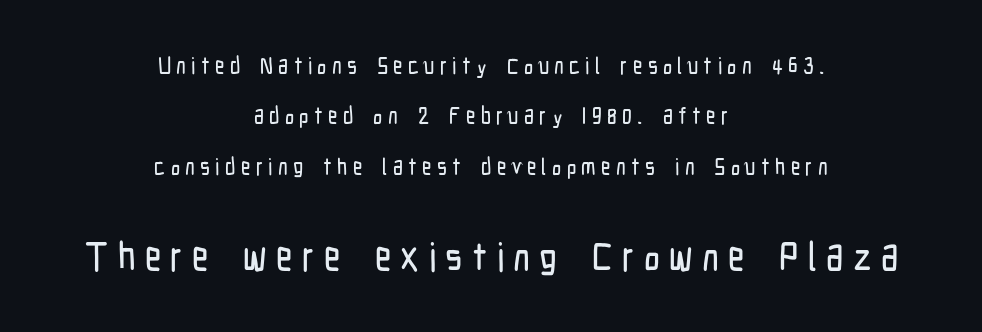
Q: Is the text italic (slanted)? A: No, it is upright.
Q: Is the typeface a serif or a sans-serif typeface? A: Sans-serif.
Q: Is the text underlined? A: No.
Q: How is the paragraph aligned? A: Centered.
Q: Is the spacing between letters normal or unusually wide? A: Unusually wide.
Q: Is the spacing between lines tight, normal or loose? A: Loose.
Q: Which block of text is set in a larger size, the first (top) or the second (bottom)? A: The second (bottom) one.
Q: Width (condensed, normal, or wide)? A: Condensed.
Q: Stroke contrast? A: Low.
Q: x-height? A: Medium.
Q: Monospaced? A: No.
